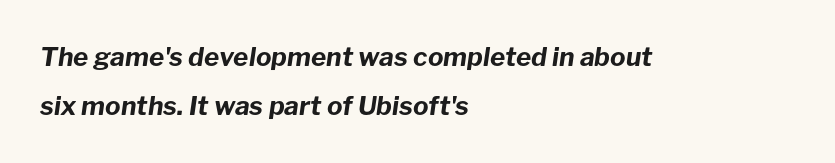
The image shows 26 px bold type, italic (leaning right); set left-aligned, line spacing 1.89x, normal letter spacing, not underlined.
